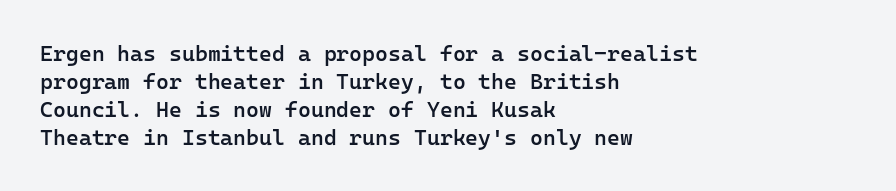
Regular leading. Is there any slant? The stems are plumb. You could call the tracking neutral — neither tight nor loose. A bare baseline throughout the passage.
